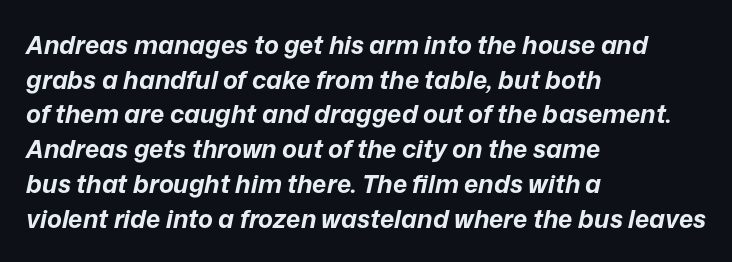
{"italic": "yes", "lean": "right", "slant_degrees": 12, "bold": "yes", "underline": "no", "align": "left", "line_spacing": "normal", "line_spacing_ratio": 1.39, "letter_spacing": "normal", "letter_spacing_em": 0.0, "glyph_px": 25}
